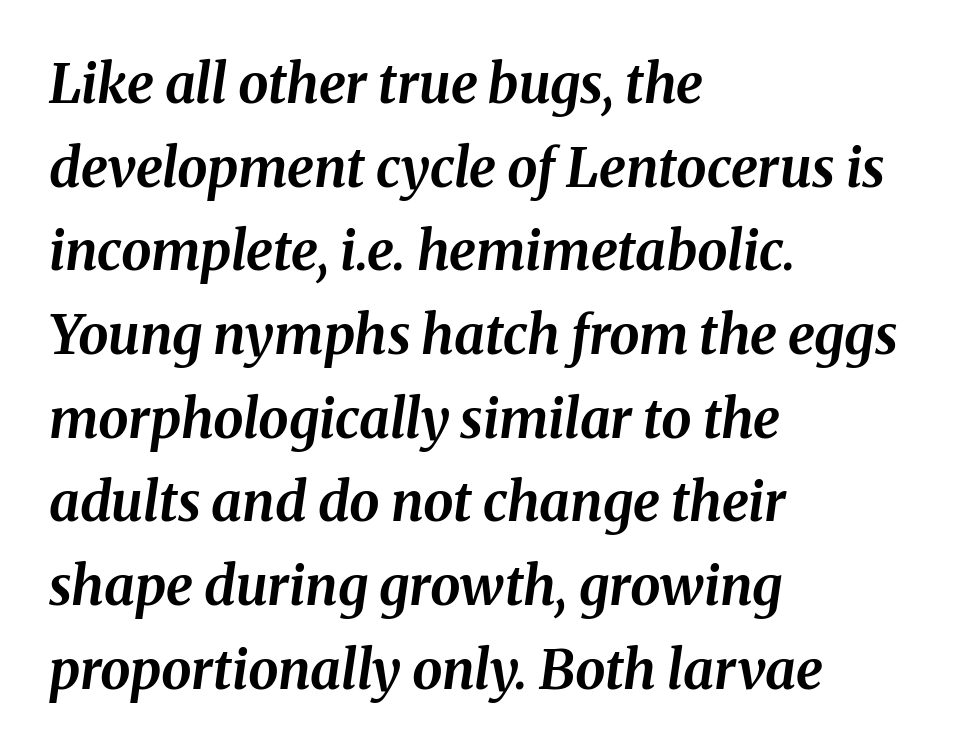
The letterforms sit shoulder to shoulder at normal distance. Only glyphs here, with clear space below each row. Rendered with sloped, italic letterforms. Summary of vertical rhythm: regular, with standard interline spacing.
